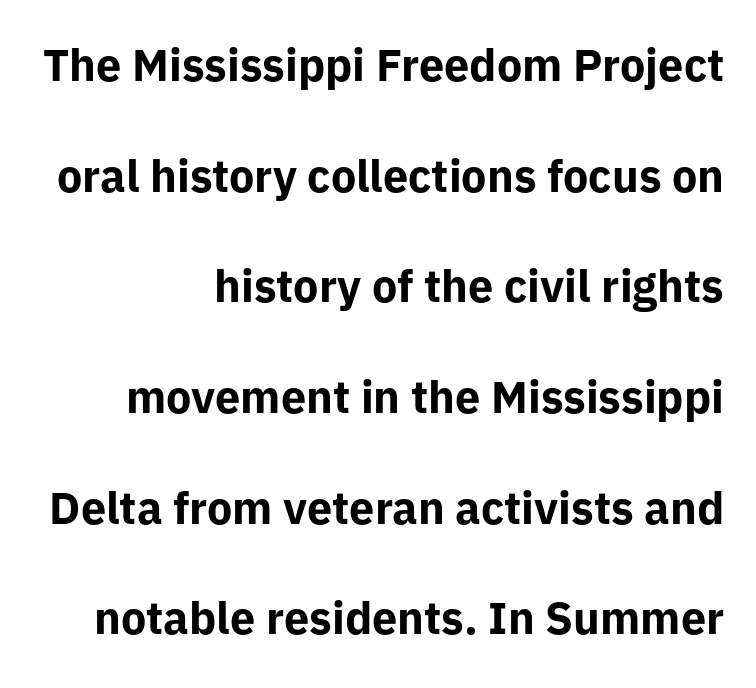
The image shows 45 px bold sans-serif type, upright; set right-aligned, loose line spacing (2.46x), normal letter spacing, not underlined; low stroke contrast and a medium x-height.
